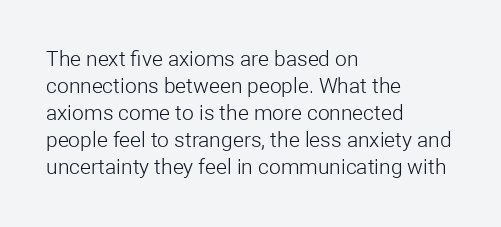
Q: Is the text bold? A: No.
Q: Is the text italic (slanted)? A: No, it is upright.
Q: Is the text underlined? A: No.
Q: How is the paragraph aligned? A: Left-aligned.
Q: Is the spacing between letters normal or unusually wide? A: Normal.
Q: Is the spacing between lines tight, normal or loose? A: Normal.
